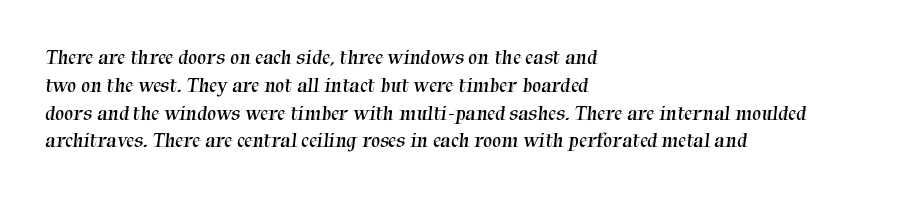
Words appear dense and cohesive because spacing is normal. Weight class: somewhere from thin through regular. Regarding leading, the lines here are spaced in the standard way. These lines stack with their left ends in a neat column.
